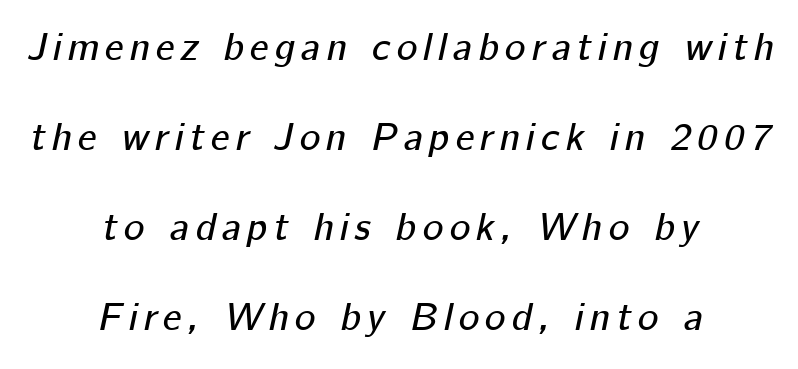
The paragraph has two soft edges and a firm central axis. Is this a fixed-width face? No — the glyphs have proportional, varying widths. Nobody drew a line under any word here. The passage shown leans; its letterforms are oblique. The vertical gap from one line to the next is large.
